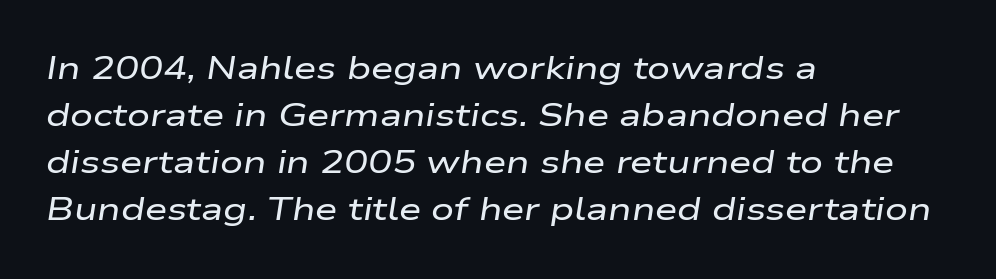
{"italic": "yes", "lean": "right", "slant_degrees": 9, "width": "wide", "stroke_contrast": "low", "x_height": "medium", "monospaced": "no", "underline": "no", "align": "left", "line_spacing": "normal", "line_spacing_ratio": 1.47, "letter_spacing": "normal", "letter_spacing_em": 0.0, "glyph_px": 32}
